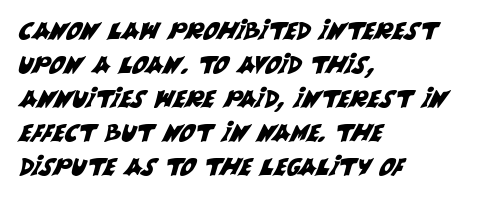
The image shows 24 px text type; set left-aligned, normal line spacing (1.42x), normal letter spacing, not underlined.
